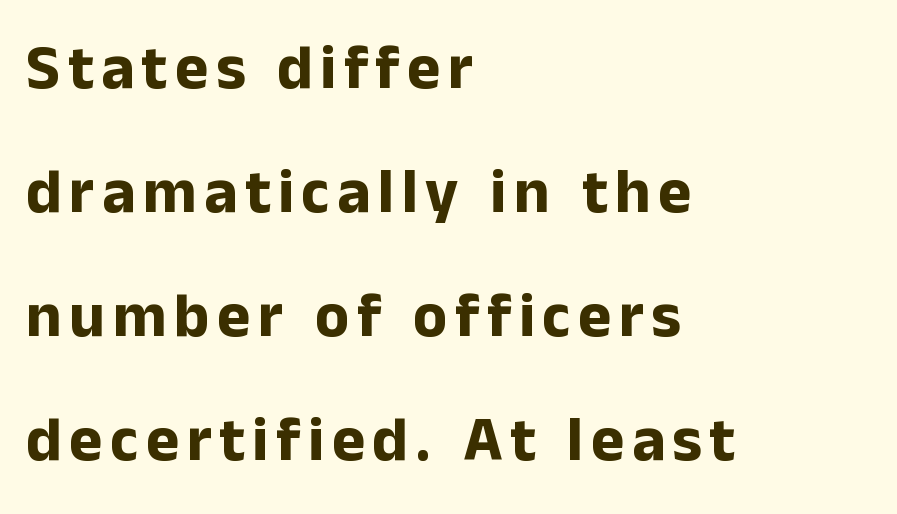
The image shows 63 px bold sans-serif type, upright; set left-aligned, loose line spacing (1.97x), not underlined; low stroke contrast and a medium x-height.
